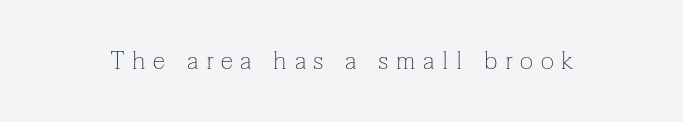
The image shows 25 px text type, upright; set unusually wide letter spacing (+0.31 em), not underlined.
